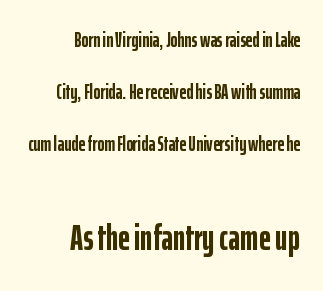
The image shows 37 px semibold, condensed sans-serif type, upright; set right-aligned, loose line spacing (2.47x), normal letter spacing, not underlined; the second (bottom) block is 1.76x larger; low stroke contrast and a medium x-height.
